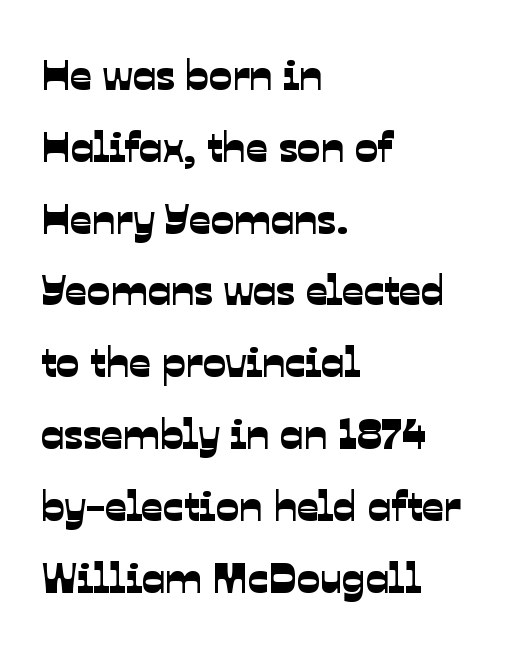
Q: Is the typeface a serif or a sans-serif typeface? A: Sans-serif.
Q: Is the text underlined? A: No.
Q: How is the paragraph aligned? A: Left-aligned.
Q: Is the spacing between letters normal or unusually wide? A: Normal.
Q: Is the spacing between lines tight, normal or loose? A: Normal.
Q: Width (condensed, normal, or wide)? A: Normal.
Q: Stroke contrast? A: Low.
Q: x-height? A: Medium.
Q: Monospaced? A: No.
